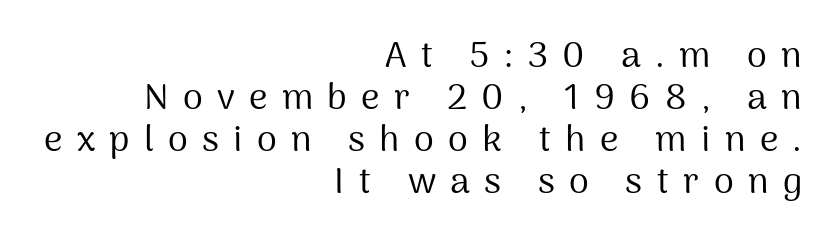
Q: Is the text bold? A: No.
Q: Is the text italic (slanted)? A: No, it is upright.
Q: Is the typeface a serif or a sans-serif typeface? A: Sans-serif.
Q: Is the text underlined? A: No.
Q: How is the paragraph aligned? A: Right-aligned.
Q: Is the spacing between letters normal or unusually wide? A: Unusually wide.
Q: Width (condensed, normal, or wide)? A: Normal.
Q: Stroke contrast? A: Medium.
Q: x-height? A: Medium.
Q: Monospaced? A: No.
